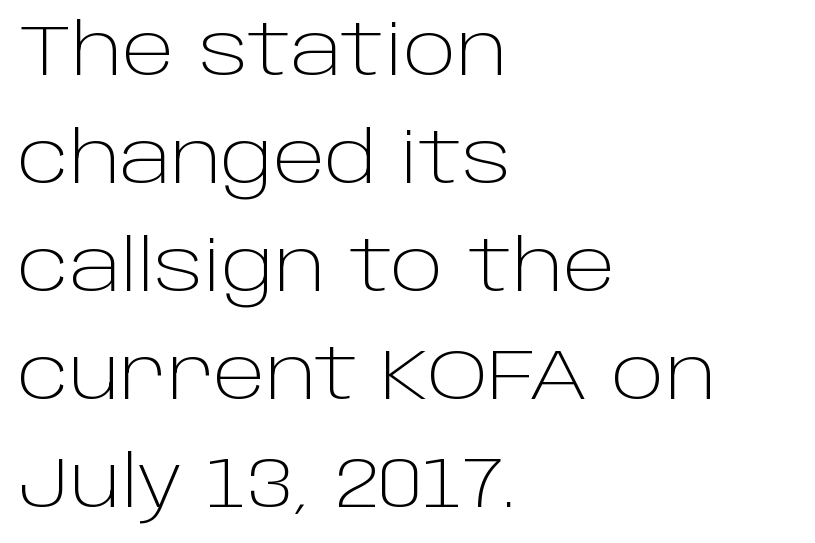
Q: Is the text bold? A: No.
Q: Is the text italic (slanted)? A: No, it is upright.
Q: Is the typeface a serif or a sans-serif typeface? A: Sans-serif.
Q: Is the text underlined? A: No.
Q: How is the paragraph aligned? A: Left-aligned.
Q: Is the spacing between letters normal or unusually wide? A: Normal.
Q: Is the spacing between lines tight, normal or loose? A: Normal.
Q: Width (condensed, normal, or wide)? A: Normal.
Q: Stroke contrast? A: Low.
Q: x-height? A: Large.
Q: Monospaced? A: No.
